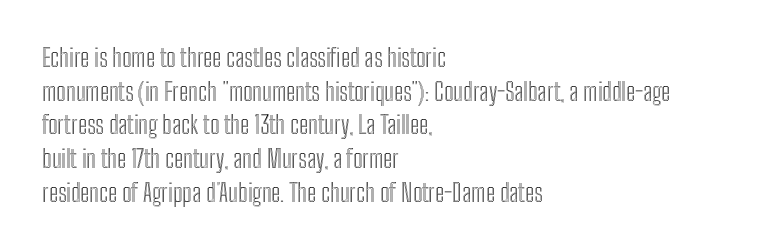
{"italic": "no", "underline": "no", "align": "left", "line_spacing": "normal", "line_spacing_ratio": 1.35, "letter_spacing": "normal", "letter_spacing_em": 0.0, "glyph_px": 25}
